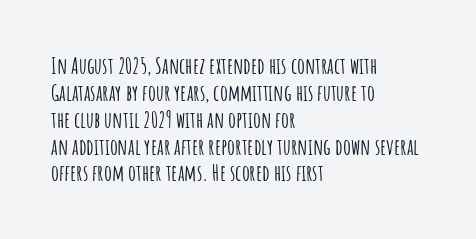
The image shows 22 px text type, upright; set left-aligned, line spacing 1.22x, normal letter spacing, not underlined.
